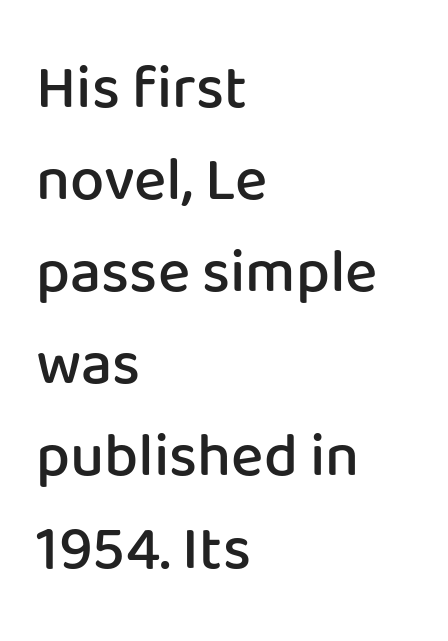
Q: Is the text bold? A: Semi-bold.
Q: Is the text italic (slanted)? A: No, it is upright.
Q: Is the typeface a serif or a sans-serif typeface? A: Sans-serif.
Q: Is the text underlined? A: No.
Q: How is the paragraph aligned? A: Left-aligned.
Q: Is the spacing between letters normal or unusually wide? A: Normal.
Q: Is the spacing between lines tight, normal or loose? A: Normal.
Q: Width (condensed, normal, or wide)? A: Normal.
Q: Stroke contrast? A: Low.
Q: x-height? A: Medium.
Q: Monospaced? A: No.
